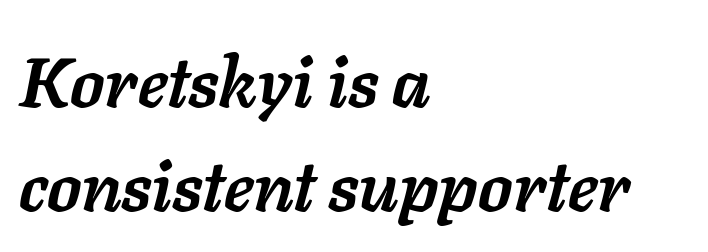
{"italic": "yes", "lean": "right", "slant_degrees": 11, "bold": "yes", "weight": "semibold", "width": "normal", "stroke_contrast": "low", "x_height": "medium", "monospaced": "no", "underline": "no", "align": "left", "line_spacing": "normal", "line_spacing_ratio": 1.48, "letter_spacing": "normal", "letter_spacing_em": 0.0, "glyph_px": 70}
